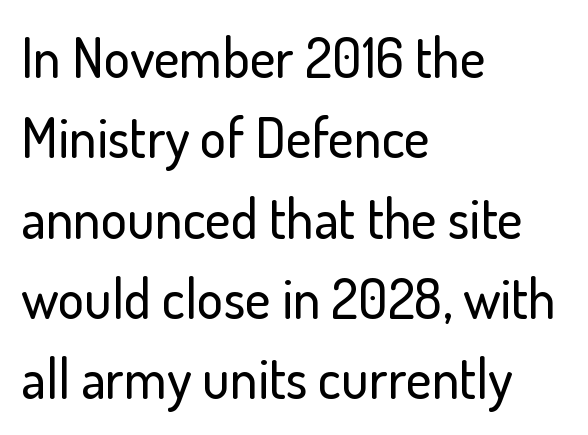
The image shows 55 px sans-serif type, upright; set left-aligned, normal line spacing (1.46x), normal letter spacing, not underlined; low stroke contrast and a small x-height.
